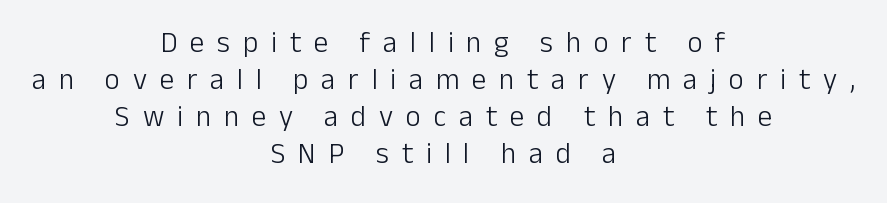
The font is comparable to plain body text, perhaps lighter. Here the designer chose a conventional face with non-uniform glyph widths. Visually the block forms a symmetrical silhouette, jagged on both flanks. Anything drawn beneath the words? Only blank space.
